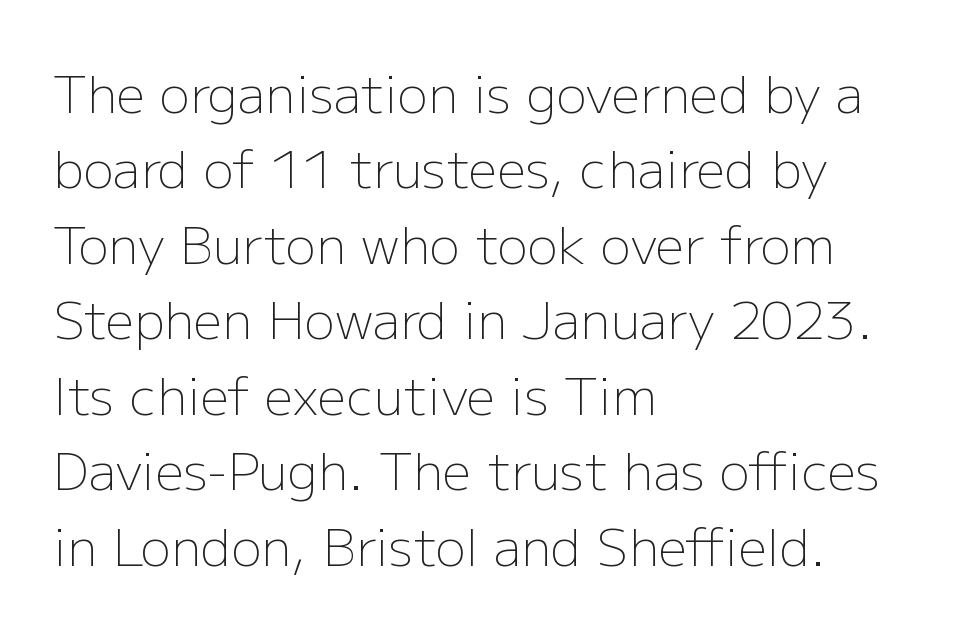
It's the straight-up-and-down kind of type. Layout note: lines flush left. The typesetting does not lean heavy: it is not bold. One glance says typical: line gaps are just what's usual. Standard letterfit; no display-style spreading of the glyphs. A bare baseline throughout the passage.
